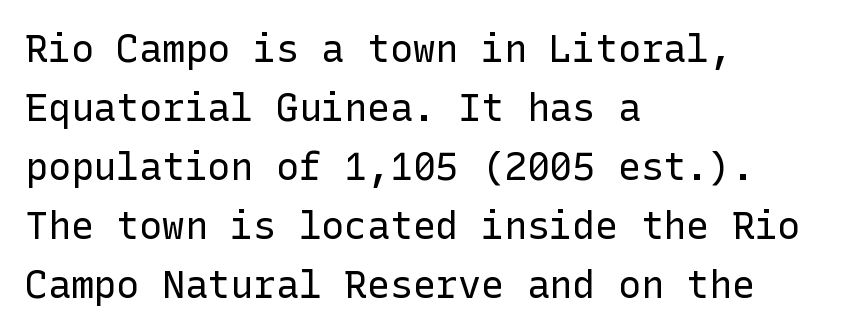
Ordinary non-slanted type is in use. Letterform terminals end flat and unadorned throughout the passage. The characters are drawn with everyday or finer stroke widths. Regarding leading, the lines here are spaced in the standard way. Glyph-to-glyph distance matches everyday printed text. Any mark beneath the type? The region is blank.
